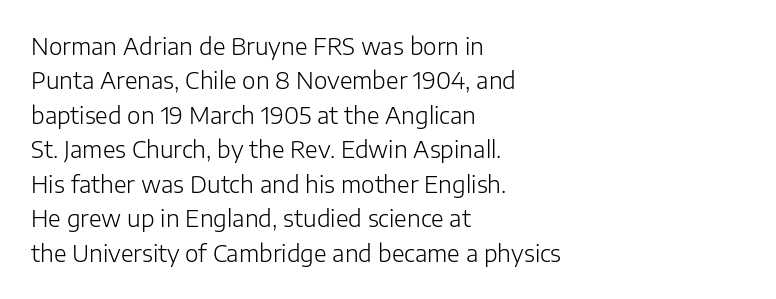
Q: Is the text bold? A: No.
Q: Is the text italic (slanted)? A: No, it is upright.
Q: Is the text underlined? A: No.
Q: How is the paragraph aligned? A: Left-aligned.
Q: Is the spacing between letters normal or unusually wide? A: Normal.
Q: Is the spacing between lines tight, normal or loose? A: Normal.
